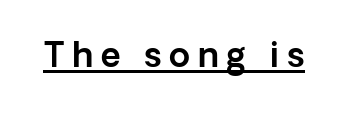
The image shows 34 px sans-serif type, upright; set unusually wide letter spacing (+0.23 em), underlined; a medium x-height.
